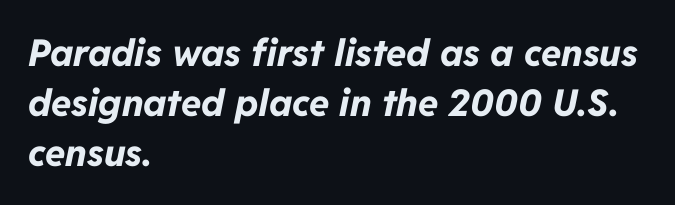
In terms of weight, the rendering is a true, heavy bold. Spacing between characters is what you'd get straight out of the box. Every character sits at an angle, as italics do. The rendering uses natural spacing where letterforms have individual widths. The lines sit at an ordinary, default distance from one another. Descenders are the only things crossing below the line.
